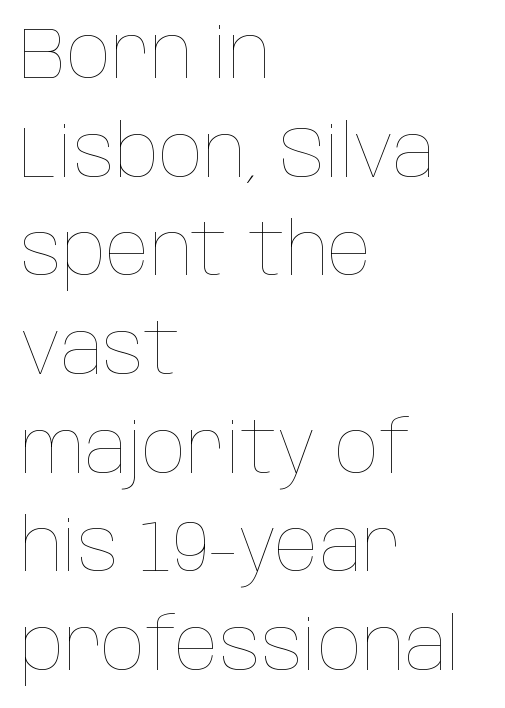
Note the varied advance widths — an 'i' is clearly narrower than an 'm'. If you measured baseline to baseline, you'd find a middling distance. If you drew a line through each stem, it would be perfectly vertical. Descenders are the only things crossing below the line.
